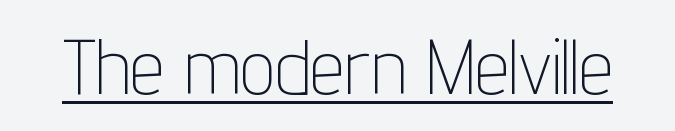
The lettering holds an erect, upright posture throughout. Inter-character spacing is left at the font's built-in metrics. Looks like regular typesetting: each glyph gets only the width it needs. Does a line run under the words? Yes, clearly.
